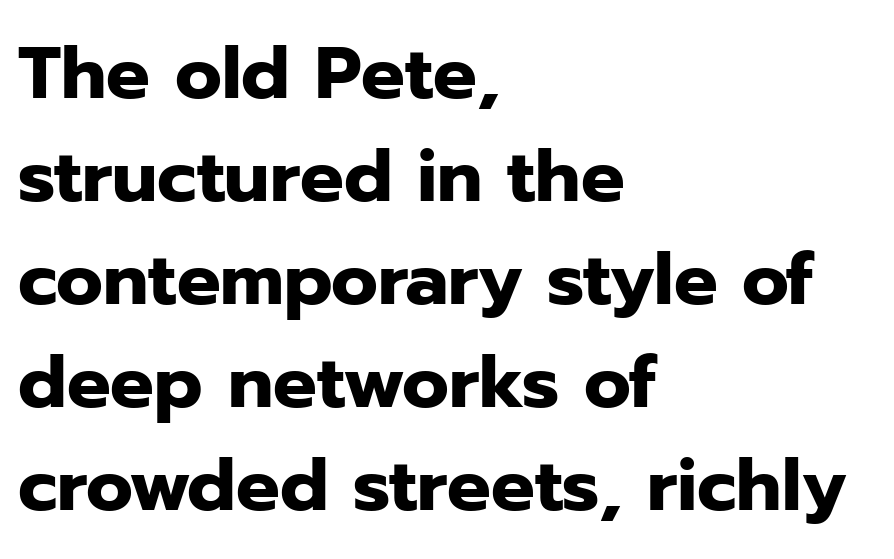
Q: Is the text bold? A: Yes.
Q: Is the text italic (slanted)? A: No, it is upright.
Q: Is the typeface a serif or a sans-serif typeface? A: Sans-serif.
Q: Is the text underlined? A: No.
Q: How is the paragraph aligned? A: Left-aligned.
Q: Is the spacing between letters normal or unusually wide? A: Normal.
Q: Is the spacing between lines tight, normal or loose? A: Normal.
Q: Width (condensed, normal, or wide)? A: Normal.
Q: Stroke contrast? A: Low.
Q: x-height? A: Medium.
Q: Monospaced? A: No.
